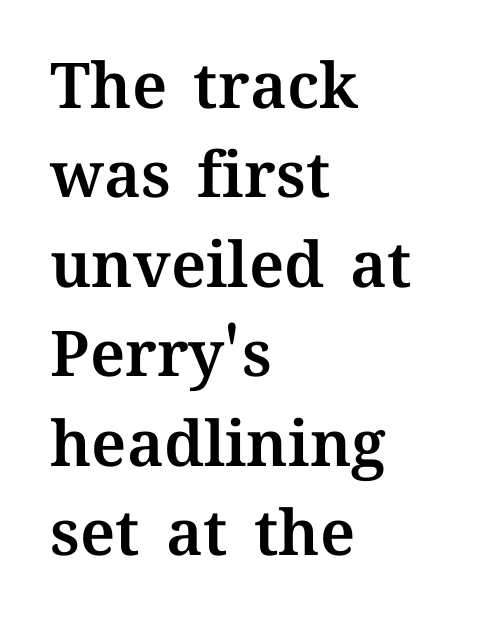
{"italic": "no", "width": "normal", "stroke_contrast": "medium", "x_height": "medium", "monospaced": "no", "underline": "no", "align": "left", "line_spacing": "normal", "line_spacing_ratio": 1.42, "letter_spacing": "normal", "letter_spacing_em": 0.0, "glyph_px": 63}
